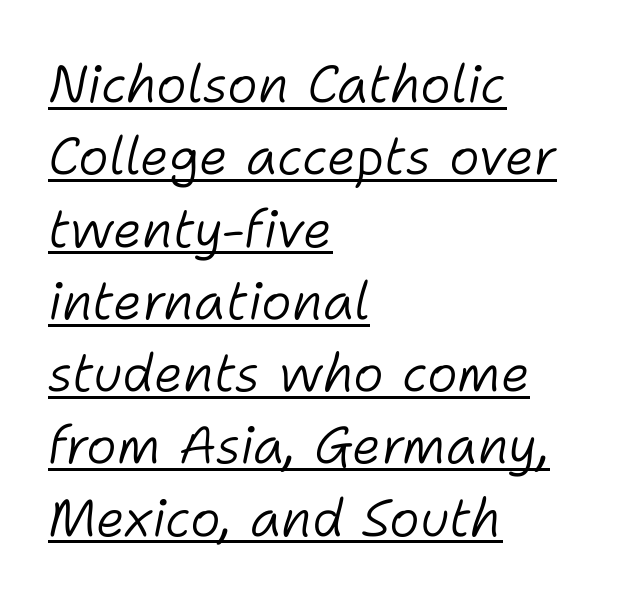
No letter is thick-stroked: the sample isn't bold. Letter spacing: default. Glance below the letters and you will spot a drawn line. The setting favours the left margin, as ordinary paragraphs usually do.
